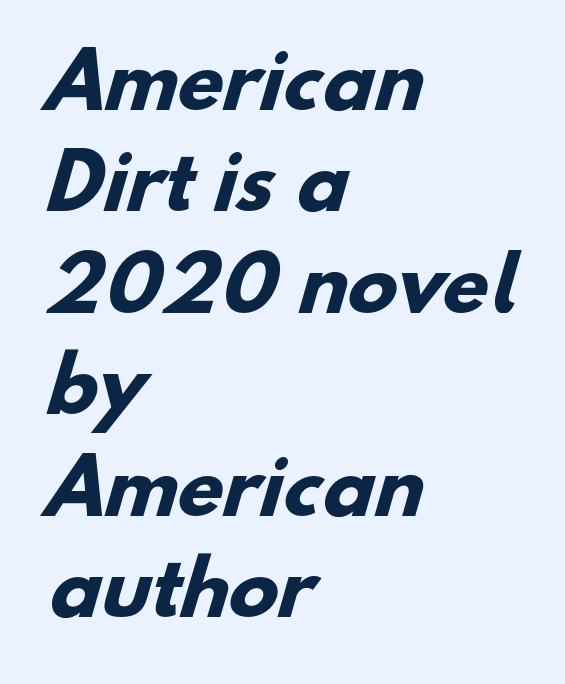
The paragraph shown leans on its left margin. Compared with an ordinary text face, these strokes are far heavier — a full bold. Baseline-to-baseline distance is the conventional proportion of letter height. A typesetter would call this zero additional tracking. The gap between lines stays unmarked.
